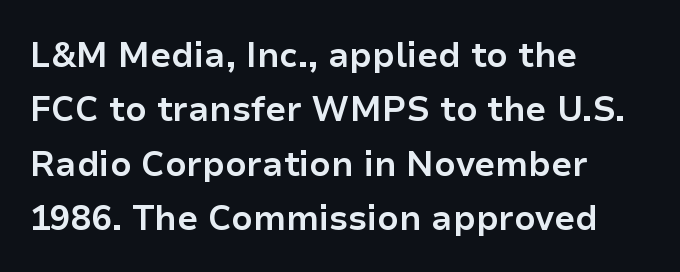
{"serif": "no", "italic": "no", "bold": "yes", "weight": "bold", "width": "normal", "stroke_contrast": "low", "x_height": "medium", "monospaced": "no", "underline": "no", "align": "left", "line_spacing": "normal", "line_spacing_ratio": 1.6, "letter_spacing": "normal", "letter_spacing_em": 0.0, "glyph_px": 34}
